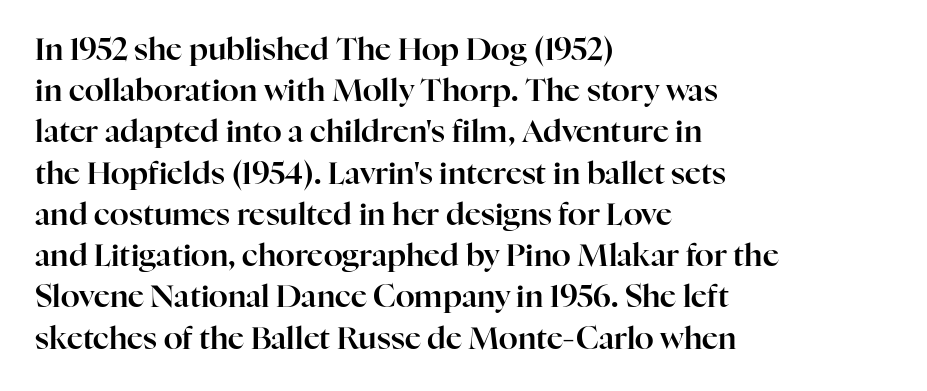
The image shows 31 px serif type, upright; set left-aligned, normal line spacing (1.33x), normal letter spacing, not underlined; high stroke contrast and a medium x-height.
